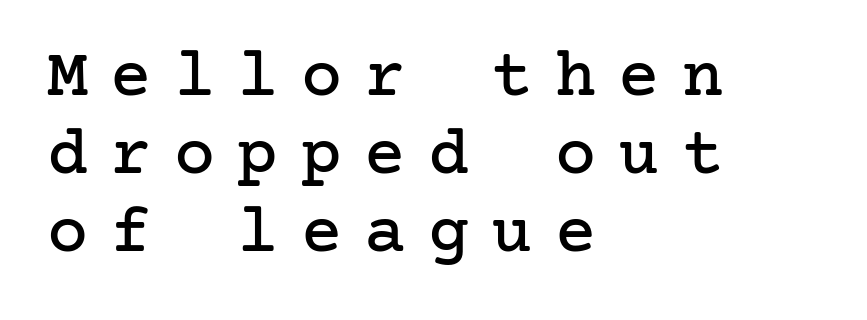
{"serif": "yes", "italic": "no", "width": "normal", "stroke_contrast": "low", "x_height": "medium", "underline": "no", "align": "left", "line_spacing": "tight", "line_spacing_ratio": 1.13, "letter_spacing": "wide", "letter_spacing_em": 0.32, "glyph_px": 69}
